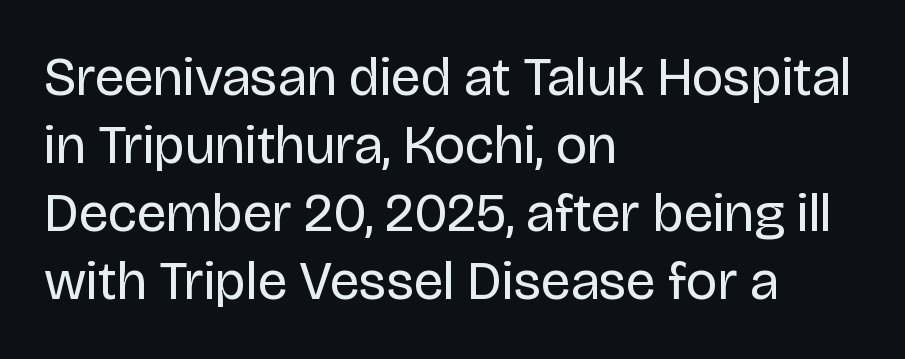
{"serif": "no", "italic": "no", "bold": "no", "weight": "regular", "width": "normal", "stroke_contrast": "low", "x_height": "large", "monospaced": "no", "underline": "no", "align": "left", "line_spacing": "normal", "line_spacing_ratio": 1.26, "letter_spacing": "normal", "letter_spacing_em": 0.0, "glyph_px": 54}
